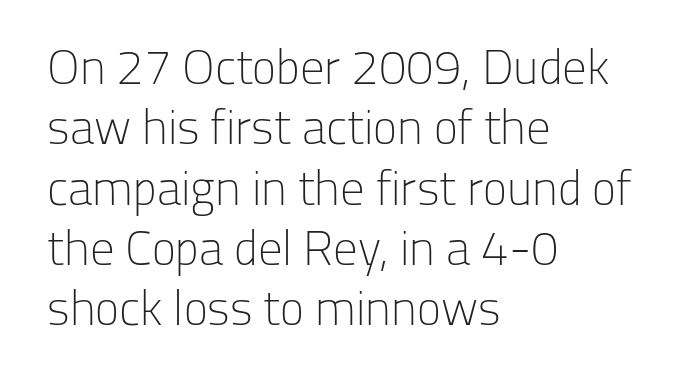
The weight would be labelled regular, book, light, or lighter still. This sample uses an upright cut, with every glyph sitting square on the baseline. Is this a fixed-width face? No — the glyphs have proportional, varying widths. This rendering features lettering with no underline. The ragged edge is on the right, which tells us the setting is flush left.
